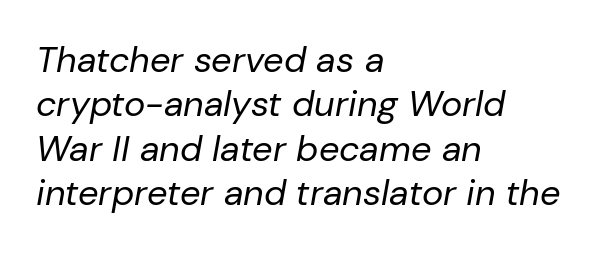
Q: Is the text bold? A: No.
Q: Is the text italic (slanted)? A: Yes, it leans right by about 10 degrees.
Q: Is the text underlined? A: No.
Q: How is the paragraph aligned? A: Left-aligned.
Q: Is the spacing between letters normal or unusually wide? A: Normal.
Q: Width (condensed, normal, or wide)? A: Normal.
Q: Stroke contrast? A: Low.
Q: x-height? A: Medium.
Q: Monospaced? A: No.
